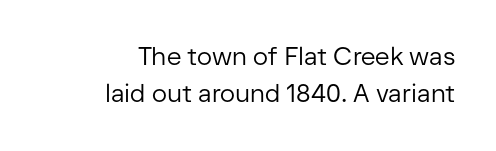
Q: Is the text bold? A: No.
Q: Is the text italic (slanted)? A: No, it is upright.
Q: Is the text underlined? A: No.
Q: How is the paragraph aligned? A: Right-aligned.
Q: Is the spacing between letters normal or unusually wide? A: Normal.
Q: Is the spacing between lines tight, normal or loose? A: Normal.
